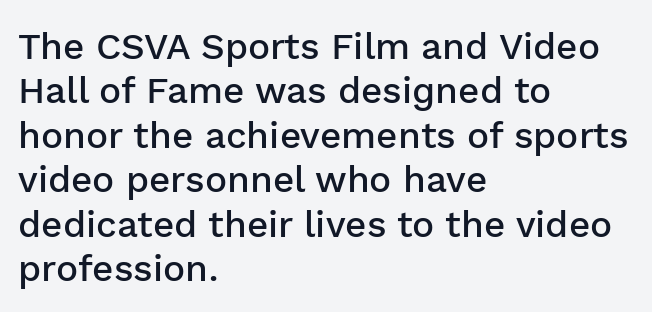
Q: Is the text bold? A: Semi-bold.
Q: Is the text italic (slanted)? A: No, it is upright.
Q: Is the typeface a serif or a sans-serif typeface? A: Sans-serif.
Q: Is the text underlined? A: No.
Q: How is the paragraph aligned? A: Left-aligned.
Q: Is the spacing between letters normal or unusually wide? A: Normal.
Q: Width (condensed, normal, or wide)? A: Normal.
Q: Stroke contrast? A: Low.
Q: x-height? A: Medium.
Q: Monospaced? A: No.
